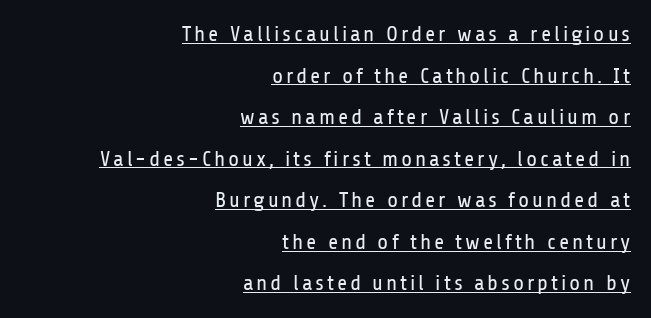
Q: Is the text bold? A: No.
Q: Is the text italic (slanted)? A: No, it is upright.
Q: Is the text underlined? A: Yes.
Q: How is the paragraph aligned? A: Right-aligned.
